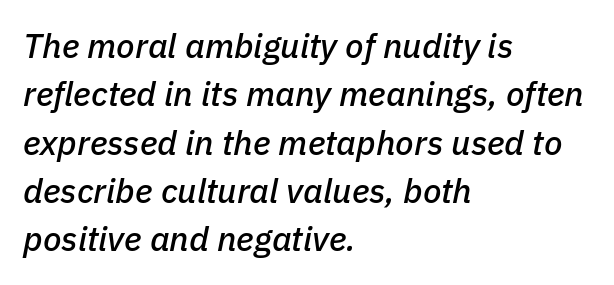
The image shows 34 px text type, italic (leaning right); set left-aligned, normal line spacing (1.42x), normal letter spacing, not underlined; low stroke contrast and a medium x-height.
